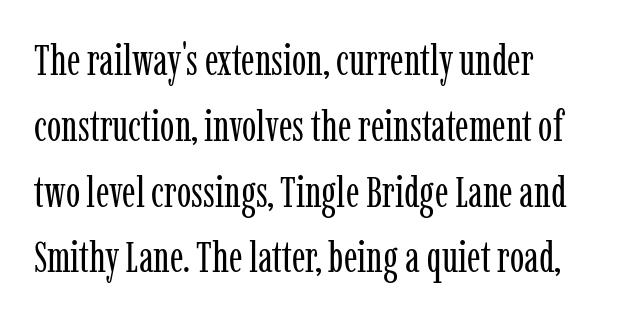
The image shows 43 px regular-weight, condensed serif type, upright; set left-aligned, normal line spacing (1.53x), normal letter spacing, not underlined; low stroke contrast and a medium x-height.
